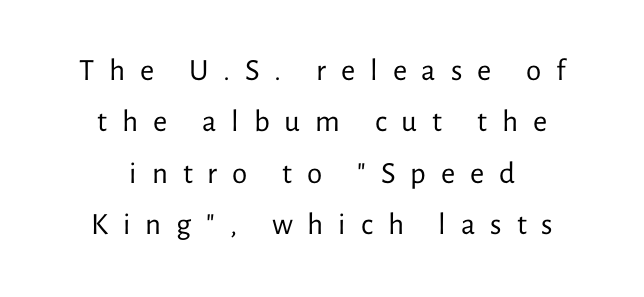
{"serif": "no", "italic": "no", "bold": "no", "weight": "regular", "width": "normal", "stroke_contrast": "low", "x_height": "medium", "monospaced": "no", "underline": "no", "align": "center", "line_spacing": "normal", "line_spacing_ratio": 1.66, "letter_spacing": "wide", "letter_spacing_em": 0.48, "glyph_px": 31}
